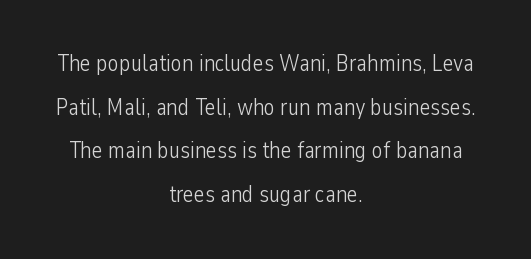
{"italic": "no", "bold": "no", "underline": "no", "align": "center", "line_spacing": "loose", "line_spacing_ratio": 1.9, "letter_spacing": "normal", "letter_spacing_em": 0.0, "glyph_px": 23}
